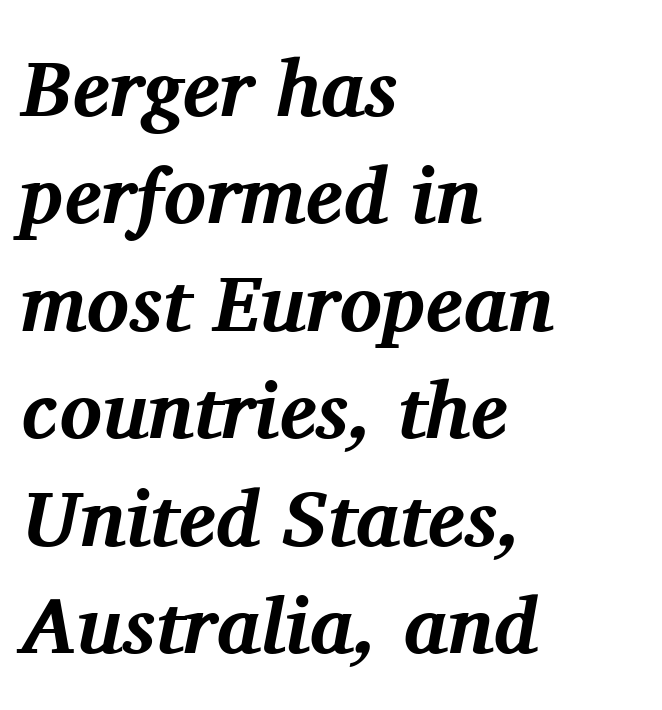
Strong, thick strokes mark this as bold type. The designer left line spacing at the default. Note the varied advance widths — an 'i' is clearly narrower than an 'm'. The face used here has a pronounced slope to its letters. If you drew a ruler down the left edge, every line would touch it. Characters follow at the spacing the type designer built in.
